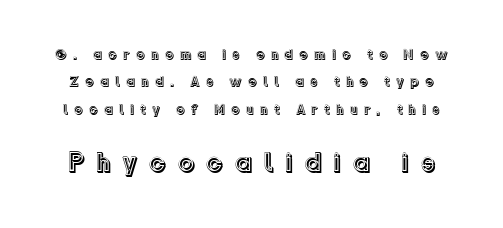
The image shows 27 px text type, upright; set loose line spacing (1.95x), unusually wide letter spacing (+0.42 em), not underlined; the second (bottom) block is 1.93x larger.
